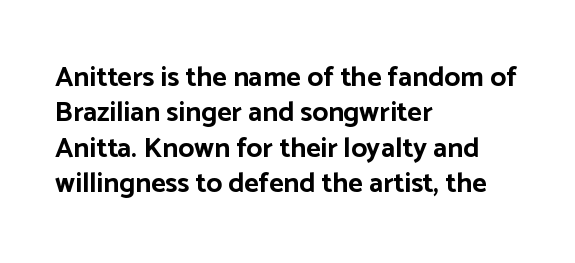
The image shows 28 px bold sans-serif type, upright; set left-aligned, normal line spacing (1.26x), normal letter spacing, not underlined; low stroke contrast and a medium x-height.
